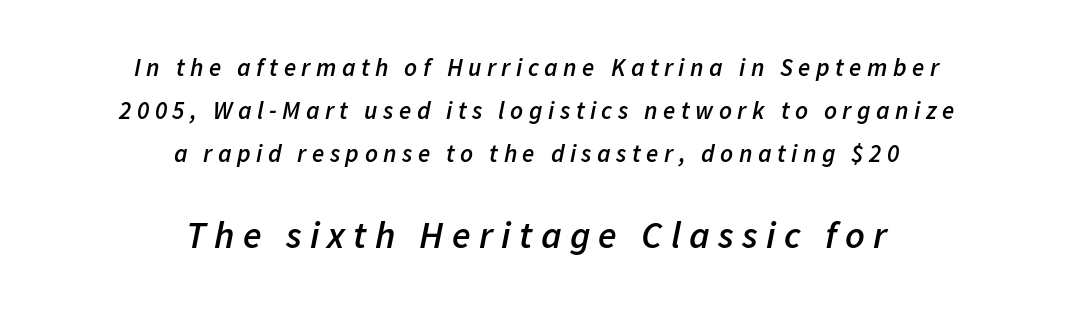
Typesetter's note — lower block bumped up in size, upper block left smaller. Between one letter and the next there's a generous, obvious gap. Characters are canted at an angle relative to the baseline's perpendicular. Glance below the letters and you will spot only blank space. A student would call this center alignment; a typographer would say set centered.
